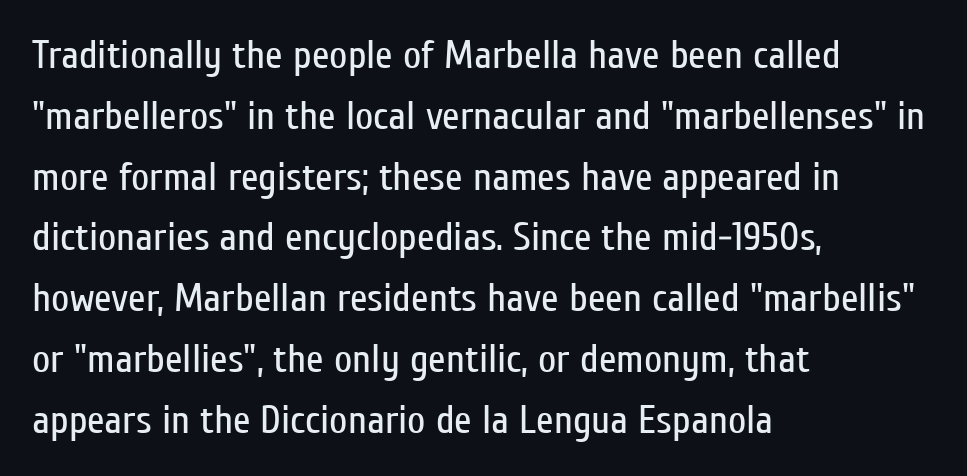
{"serif": "no", "italic": "no", "bold": "no", "weight": "regular", "width": "condensed", "stroke_contrast": "low", "x_height": "medium", "monospaced": "no", "underline": "no", "align": "left", "line_spacing": "normal", "line_spacing_ratio": 1.52, "letter_spacing": "normal", "letter_spacing_em": 0.0, "glyph_px": 40}
